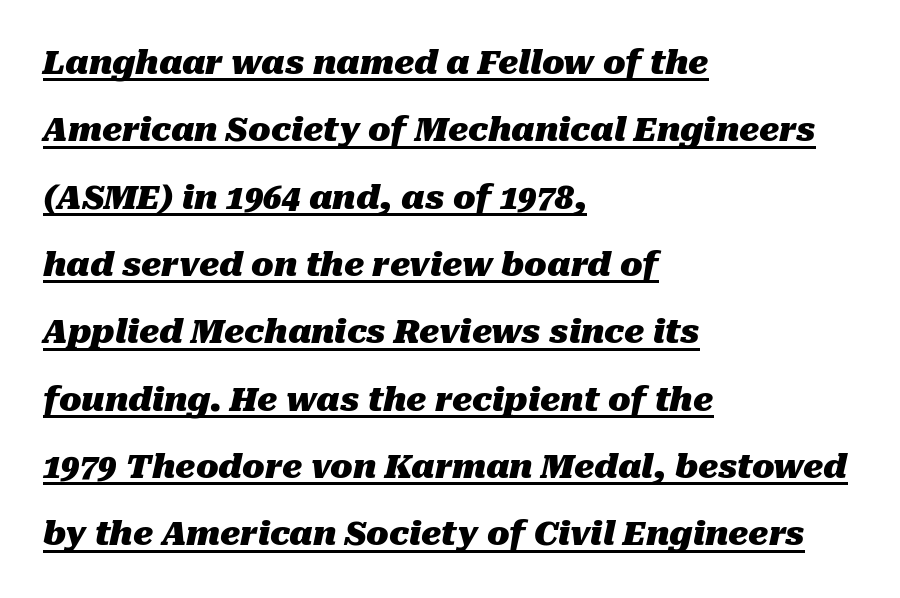
Q: Is the text bold? A: Yes.
Q: Is the text italic (slanted)? A: Yes, it leans right by about 10 degrees.
Q: Is the text underlined? A: Yes.
Q: How is the paragraph aligned? A: Left-aligned.
Q: Is the spacing between letters normal or unusually wide? A: Normal.
Q: Is the spacing between lines tight, normal or loose? A: Loose.
Q: Width (condensed, normal, or wide)? A: Normal.
Q: Stroke contrast? A: Medium.
Q: x-height? A: Medium.
Q: Monospaced? A: No.
